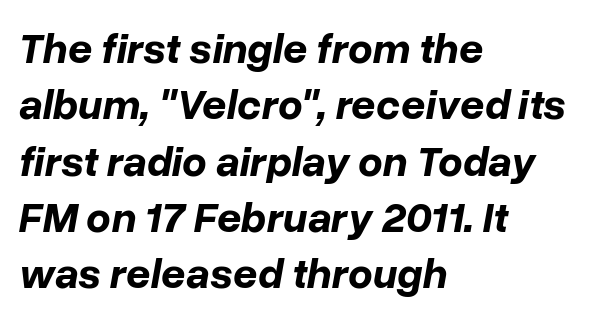
The image shows 43 px bold type, italic (leaning right); set left-aligned, normal line spacing (1.31x), normal letter spacing, not underlined; low stroke contrast and a medium x-height.
